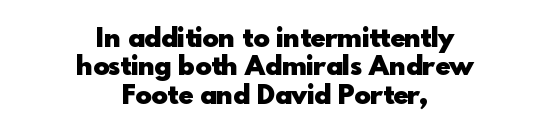
The image shows 27 px bold type, upright; set centered, tight line spacing (1.05x), normal letter spacing, not underlined.
